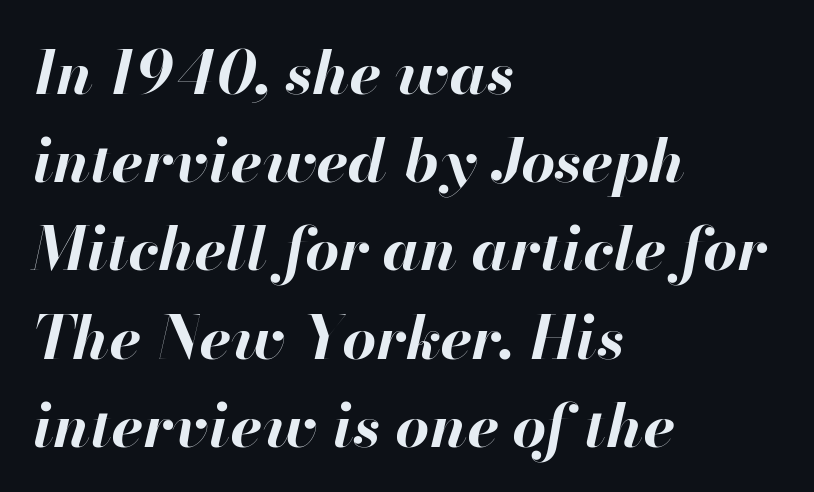
The foot of each line stays bare and open. Leading: standard. The tracking reads as untouched default to a designer's eye. The letters are slanted; this is an italic face. In CSS terms this would be text-align: left. These words are printed bold, with thick strokes throughout.
